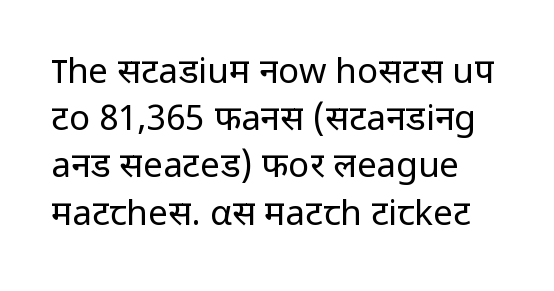
Spacing verdict: proportional, widths tailored to each character. The leading is moderate, giving the passage an even texture. Rendered with straight, roman letterforms. The glyphs are unaccompanied by any horizontal stroke below them.
